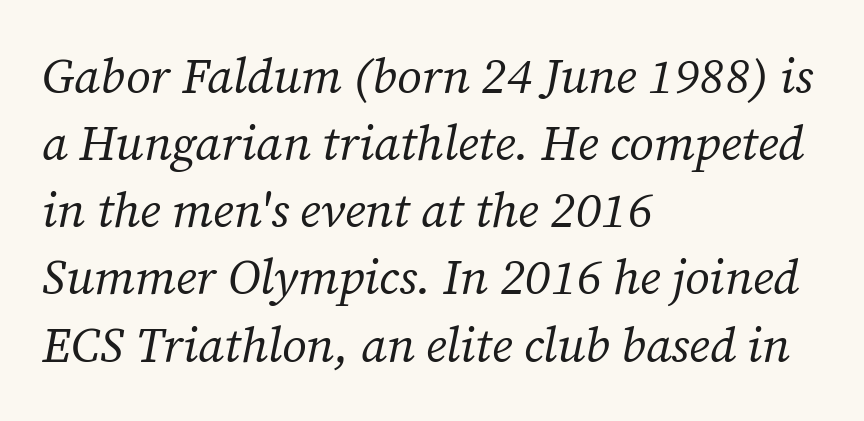
The image shows 49 px regular-weight serif type, italic (leaning right); set left-aligned, normal line spacing (1.37x), normal letter spacing, not underlined; medium stroke contrast and a medium x-height.
